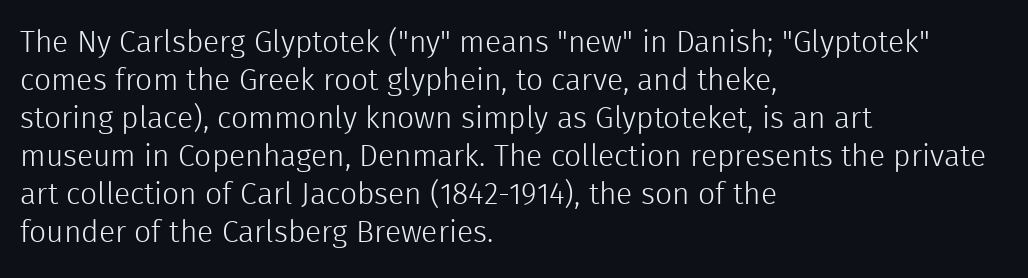
The image shows 30 px light sans-serif type, upright; set left-aligned, normal line spacing (1.27x), normal letter spacing, not underlined; a medium x-height.
